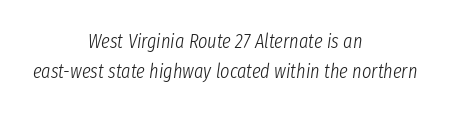
The words here are not underlined. The font is comparable to plain body text, perhaps lighter. The horizontal fit of the characters is conventional and even. Each line is balanced around a shared central axis. Slant detected: the letters are inclined.
